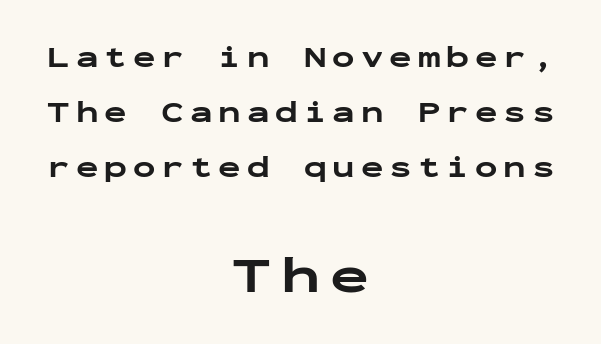
Q: Is the text bold? A: Yes.
Q: Is the text italic (slanted)? A: No, it is upright.
Q: Is the typeface a serif or a sans-serif typeface? A: Sans-serif.
Q: Is the text underlined? A: No.
Q: How is the paragraph aligned? A: Centered.
Q: Is the spacing between letters normal or unusually wide? A: Unusually wide.
Q: Which block of text is set in a larger size, the first (top) or the second (bottom)? A: The second (bottom) one.
Q: Width (condensed, normal, or wide)? A: Wide.
Q: Stroke contrast? A: Low.
Q: x-height? A: Medium.
Q: Monospaced? A: Yes.
